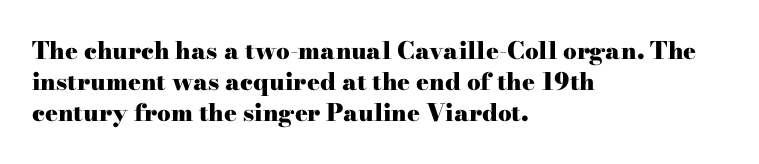
The image shows 24 px bold type, upright; set left-aligned, normal line spacing (1.3x), normal letter spacing, not underlined.
